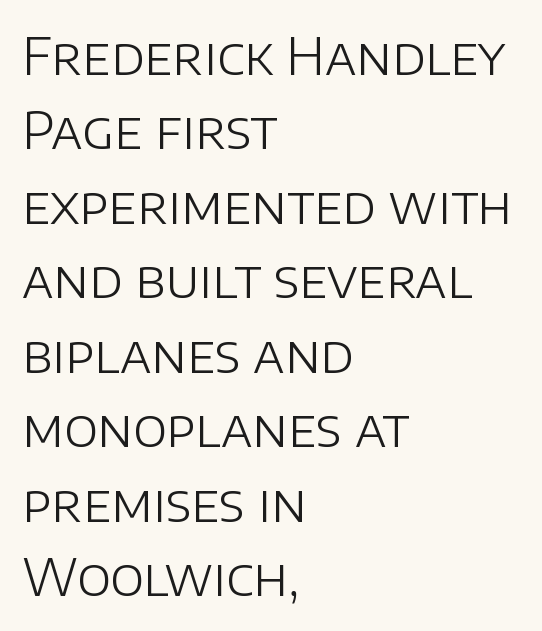
A clean baseline with only descenders dipping below it. Every character sits straight up, as roman type does. Horizontally, the lines are justified to the leading edge only. Stroke terminals: plain, sans-serif.
